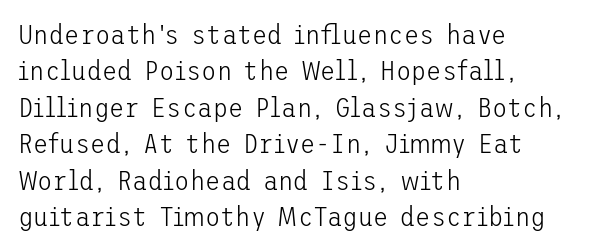
Is there any slant? The stems are plumb. The letters sit at their default tracking, neither squeezed nor spread. The lines are quadded left. No feet cap the strokes, marking this as sans-serif type. This reads as an unemphasized weight, regular at the heaviest.
